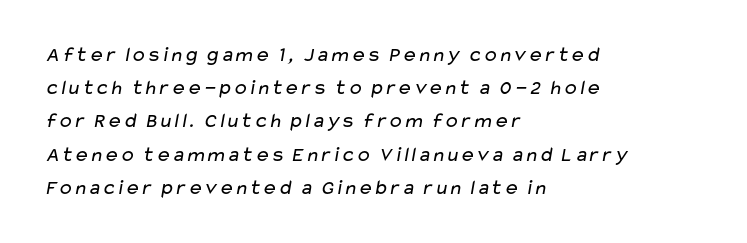
{"bold": "no", "underline": "no", "align": "left", "line_spacing": "normal", "line_spacing_ratio": 1.58, "letter_spacing": "normal", "letter_spacing_em": 0.0, "glyph_px": 21}
